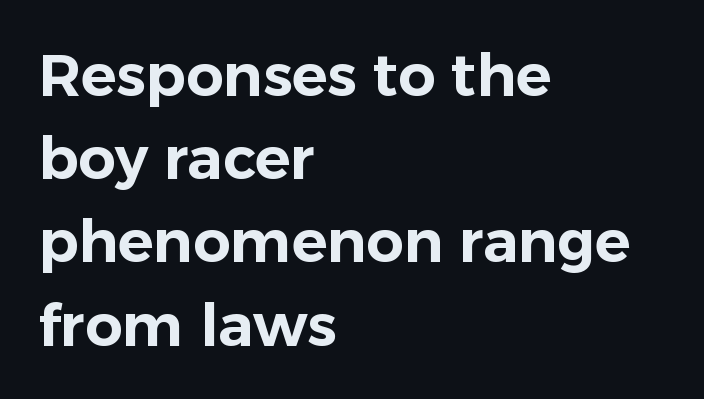
The image shows 59 px sans-serif type, upright; set left-aligned, normal line spacing (1.41x), normal letter spacing, not underlined; low stroke contrast and a medium x-height.
